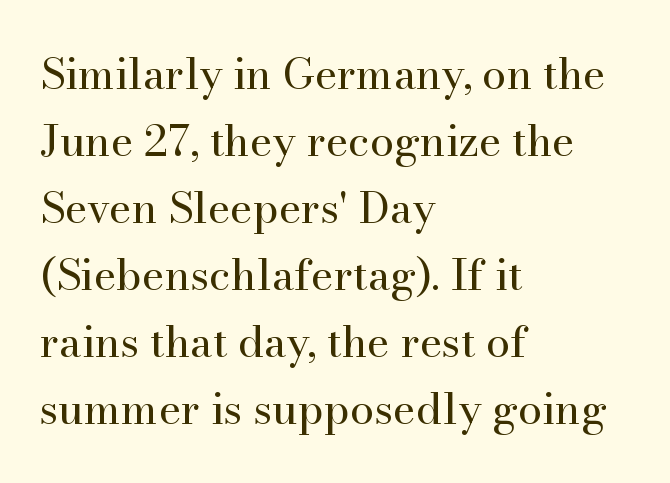
Here the glyphs are tracked normally, forming tight word shapes. A quiet, ordinary-to-light weight characterises the typeface. Check the space under the baseline: it is left empty. Does the type have serifs? Yes, each stem ends in a small foot. The typesetter chose a ragged-right arrangement here. The passage shown is typed in a proportional face where columns would drift.
